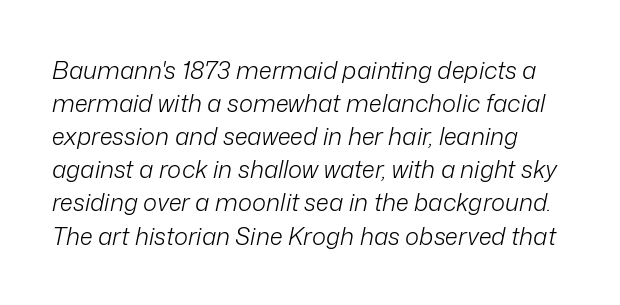
Each word holds together tightly as a unit, with standard inter-letter gaps. The characters are drawn with everyday or finer stroke widths. Vertically, the passage feels balanced, rows spaced as you'd expect. Rule under the text: the space is simply empty.
